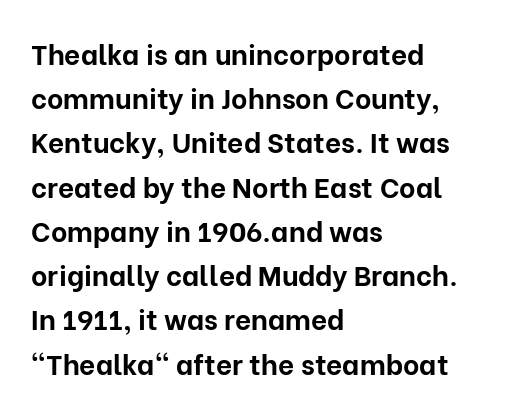
The font is running at its bold setting. Posture: upright roman. The vertical gap from one line to the next is medium. Observe the absence of serifs on each vertical stroke in this sample. These lines are rendered in a variable-pitch font.
